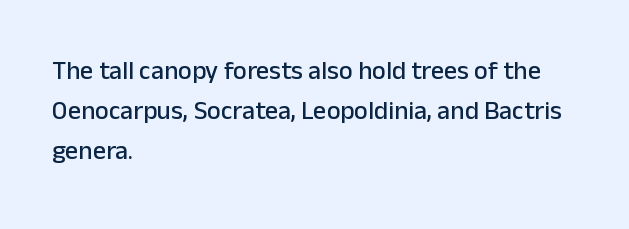
How would I describe the line gaps? Plain and ordinary. Does extra space separate the letters? No, they use regular spacing. These lines stack with their left ends in a neat column. Underlining? Definitely not there. Quick note: not italic, upright.
